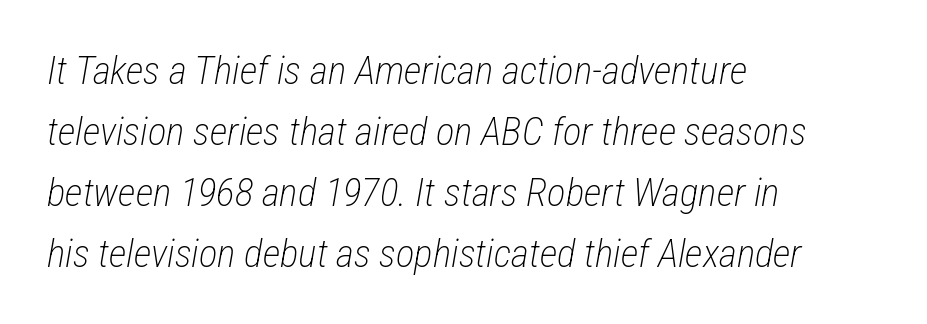
Q: Is the text bold? A: No.
Q: Is the text italic (slanted)? A: Yes, it leans right by about 12 degrees.
Q: Is the text underlined? A: No.
Q: How is the paragraph aligned? A: Left-aligned.
Q: Is the spacing between letters normal or unusually wide? A: Normal.
Q: Is the spacing between lines tight, normal or loose? A: Normal.
Q: Width (condensed, normal, or wide)? A: Condensed.
Q: Stroke contrast? A: Low.
Q: x-height? A: Medium.
Q: Monospaced? A: No.
